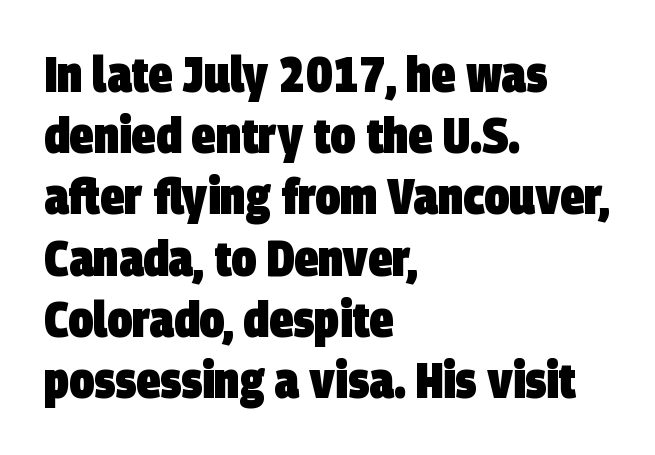
Alignment: flush left. A normal amount of white space separates one row of letters from the next. Students, this is bold: see how much ink each stroke carries. The face used here is rendered with its standard letterfit. Nobody drew a line under any word here.
